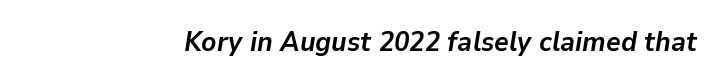
{"italic": "yes", "lean": "right", "slant_degrees": 9, "bold": "yes", "weight": "semibold", "width": "normal", "stroke_contrast": "low", "x_height": "medium", "monospaced": "no", "underline": "no", "letter_spacing": "normal", "letter_spacing_em": 0.0, "glyph_px": 28}
